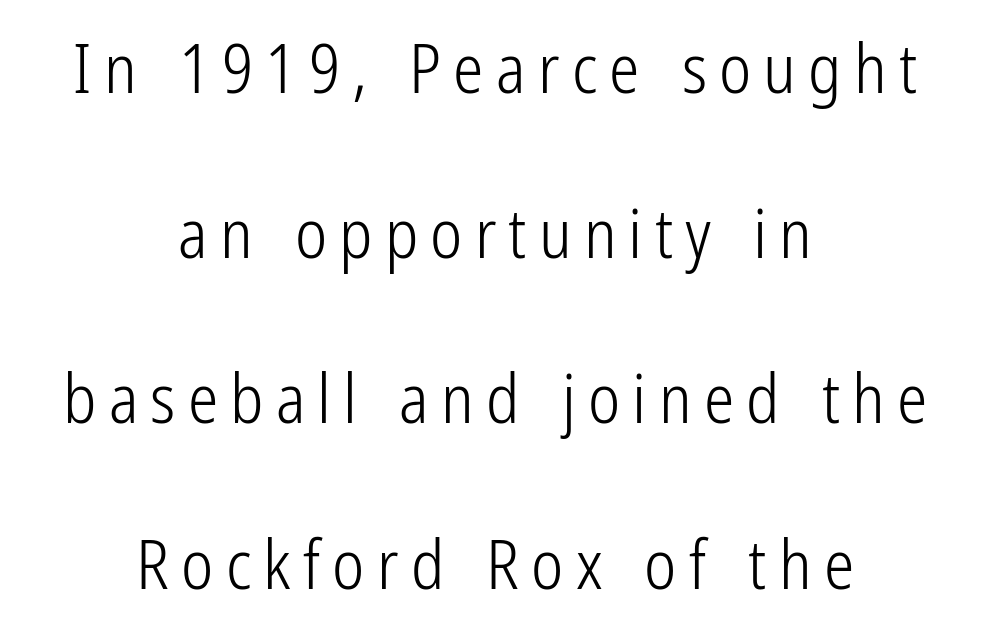
The image shows 68 px light, condensed sans-serif type, upright; set centered, loose line spacing (2.43x), not underlined; low stroke contrast and a medium x-height.
